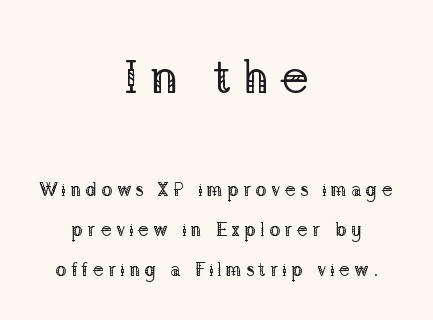
The image shows 47 px regular-weight serif type, upright; set centered, loose line spacing (2.1x), unusually wide letter spacing (+0.21 em), not underlined; the first (top) block is 2.47x larger; low stroke contrast and a medium x-height.
